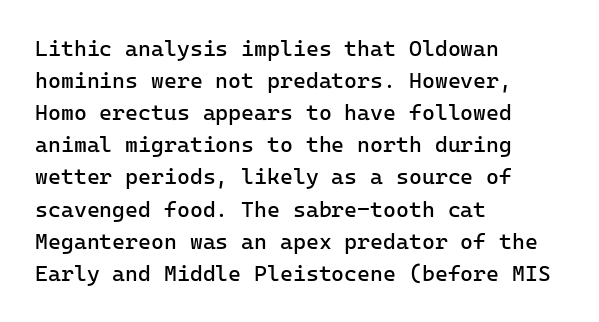
The image shows 22 px text type, upright; set left-aligned, normal line spacing (1.46x), normal letter spacing, not underlined.
